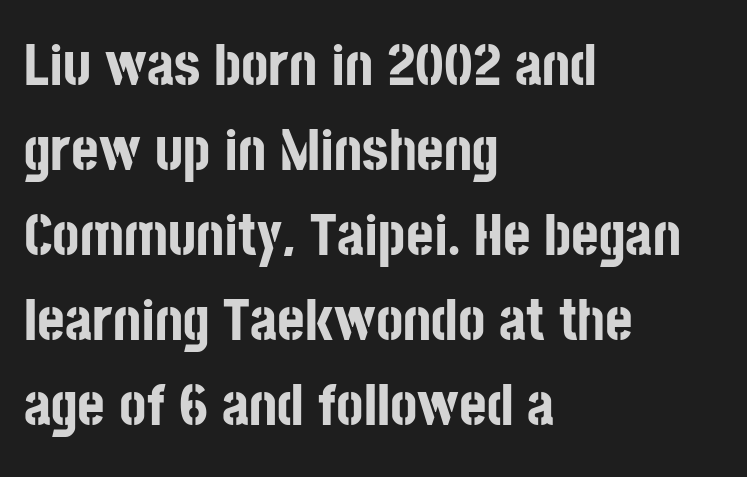
Q: Is the text bold? A: Yes.
Q: Is the text italic (slanted)? A: No, it is upright.
Q: Is the typeface a serif or a sans-serif typeface? A: Sans-serif.
Q: Is the text underlined? A: No.
Q: How is the paragraph aligned? A: Left-aligned.
Q: Is the spacing between letters normal or unusually wide? A: Normal.
Q: Is the spacing between lines tight, normal or loose? A: Normal.
Q: Width (condensed, normal, or wide)? A: Condensed.
Q: Stroke contrast? A: Low.
Q: x-height? A: Large.
Q: Monospaced? A: No.
